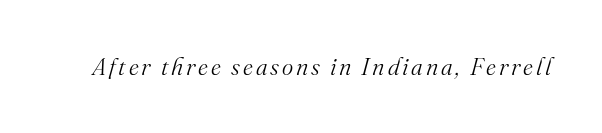
Bare-footed words on every line. Stem width sits at or under what a default text font uses. The rendering applies a slant to the glyphs.
